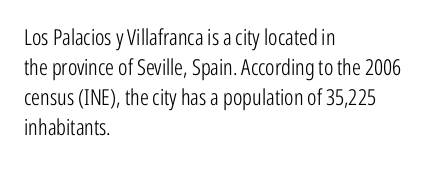
The image shows 22 px text type, upright; set left-aligned, normal line spacing (1.37x), normal letter spacing, not underlined.
